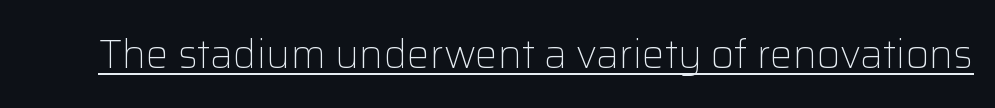
{"serif": "no", "italic": "no", "bold": "no", "weight": "light", "width": "normal", "stroke_contrast": "low", "x_height": "medium", "monospaced": "no", "underline": "yes", "letter_spacing": "normal", "letter_spacing_em": 0.0, "glyph_px": 40}
